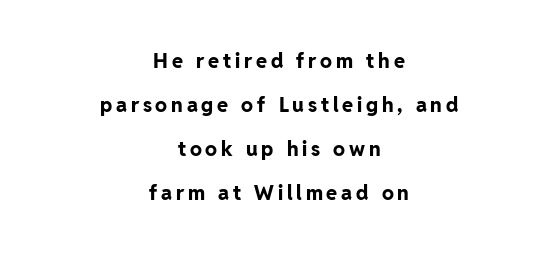
These lines are centered, leaving both edges ragged. Thick stems and heavy bowls — unmistakably bold. Do the letters lean? They stand straight. Anything drawn beneath the words? Only blank space. Vertically, the passage feels expansive, rows floating well apart.
